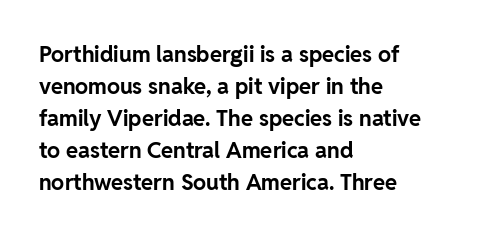
Q: Is the text bold? A: Yes.
Q: Is the text italic (slanted)? A: No, it is upright.
Q: Is the text underlined? A: No.
Q: How is the paragraph aligned? A: Left-aligned.
Q: Is the spacing between letters normal or unusually wide? A: Normal.
Q: Is the spacing between lines tight, normal or loose? A: Normal.
